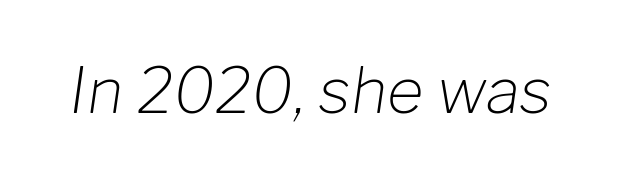
{"italic": "yes", "lean": "right", "slant_degrees": 8, "bold": "no", "weight": "light", "width": "normal", "stroke_contrast": "low", "x_height": "medium", "monospaced": "no", "underline": "no", "letter_spacing": "normal", "letter_spacing_em": 0.0, "glyph_px": 63}
